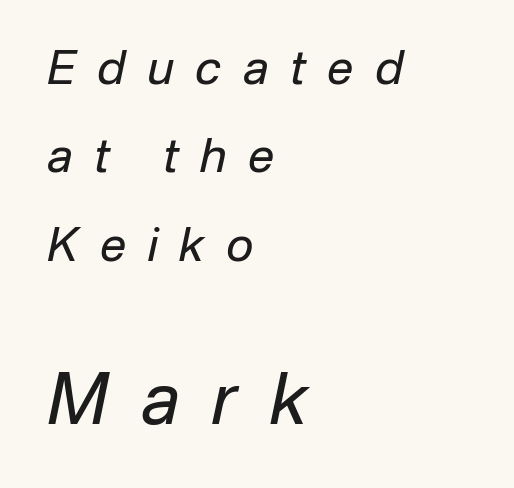
{"italic": "yes", "lean": "right", "slant_degrees": 12, "bold": "no", "weight": "regular", "width": "normal", "stroke_contrast": "low", "x_height": "medium", "monospaced": "no", "underline": "no", "align": "left", "line_spacing_ratio": 1.88, "letter_spacing": "wide", "letter_spacing_em": 0.46, "larger_block": "second", "size_ratio": 1.51, "glyph_px": 71}
